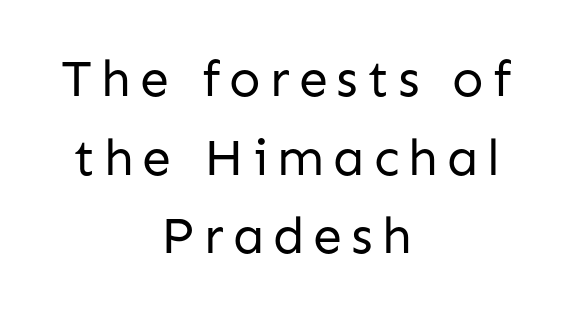
Every row of glyphs is offset so its center matches the block's center. Is the stroke heavy? The answer is a plain regular-or-lighter. Style check: upright. Students, observe: this is what conventionally led text looks like.
